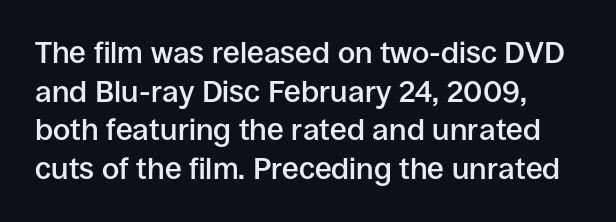
Q: Is the text bold? A: Semi-bold.
Q: Is the text italic (slanted)? A: No, it is upright.
Q: Is the typeface a serif or a sans-serif typeface? A: Sans-serif.
Q: Is the text underlined? A: No.
Q: Is the spacing between letters normal or unusually wide? A: Normal.
Q: Is the spacing between lines tight, normal or loose? A: Normal.
Q: Width (condensed, normal, or wide)? A: Normal.
Q: Stroke contrast? A: Low.
Q: x-height? A: Large.
Q: Monospaced? A: No.
